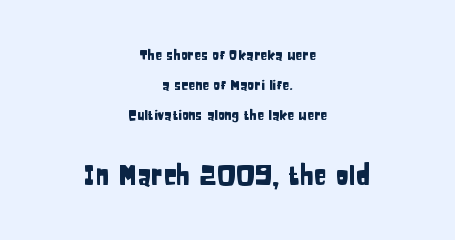
A centered setting, common on invitations and titles, is used for this passage. Note: smaller setting up top, larger setting below. Upright lettering throughout. There is no visible air inserted between adjacent glyphs. Rule under the text: the space is simply empty. Regarding leading, the lines here are spaced well apart.
